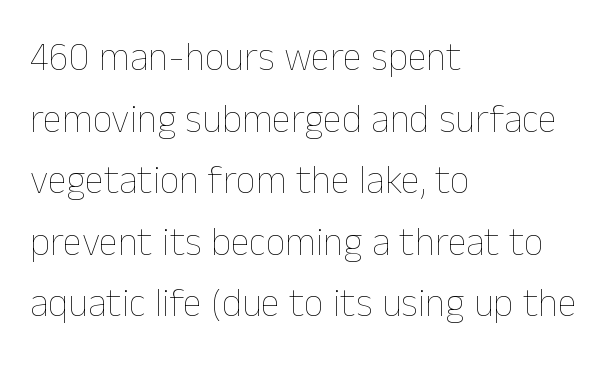
The image shows 39 px thin type, upright; set left-aligned, normal line spacing (1.58x), normal letter spacing, not underlined; low stroke contrast and a medium x-height.
